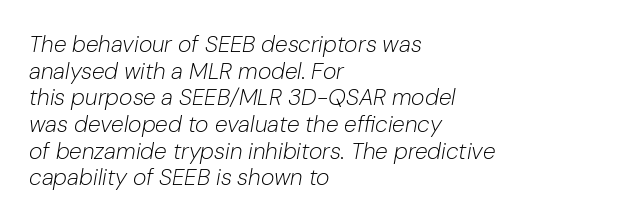
Unbolded letterforms with no extra heft. These lines keep a tight, regular rhythm from letter to letter. These lines are set flush left with a ragged right edge. The whole block is typeset with a tilt. The area under the type is left untouched.
